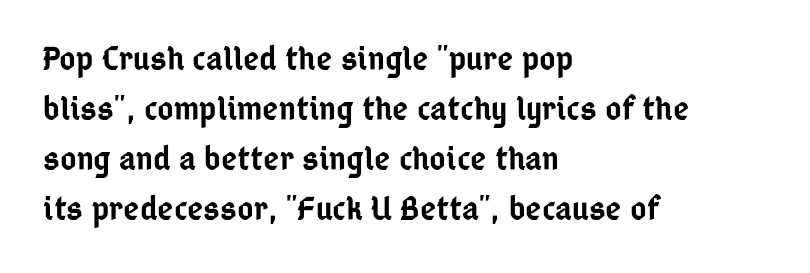
{"serif": "no", "italic": "no", "bold": "semi", "weight": "semibold", "width": "condensed", "stroke_contrast": "low", "x_height": "medium", "monospaced": "no", "underline": "no", "align": "left", "line_spacing": "normal", "line_spacing_ratio": 1.43, "letter_spacing": "normal", "letter_spacing_em": 0.0, "glyph_px": 35}
